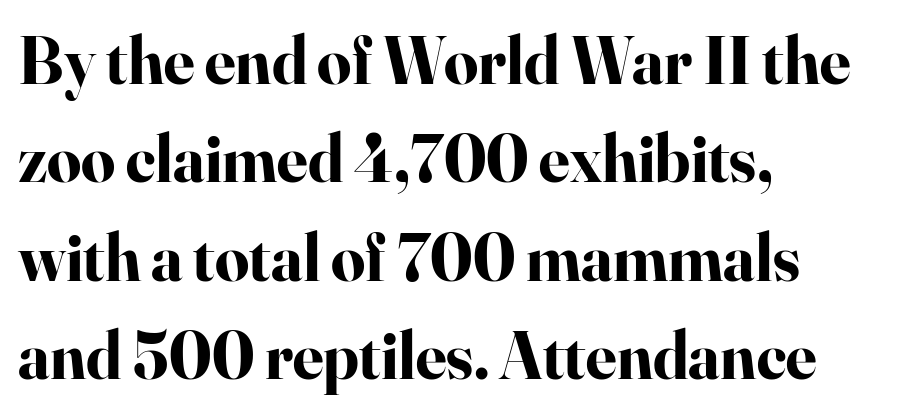
What's the leading like? Ordinary, nothing unusual. Horizontally, the lines are justified to the leading edge only. Is this a fixed-width face? No — the glyphs have proportional, varying widths. Caption: standard tracking, unaltered. This is roman type, the default non-slanted kind.
